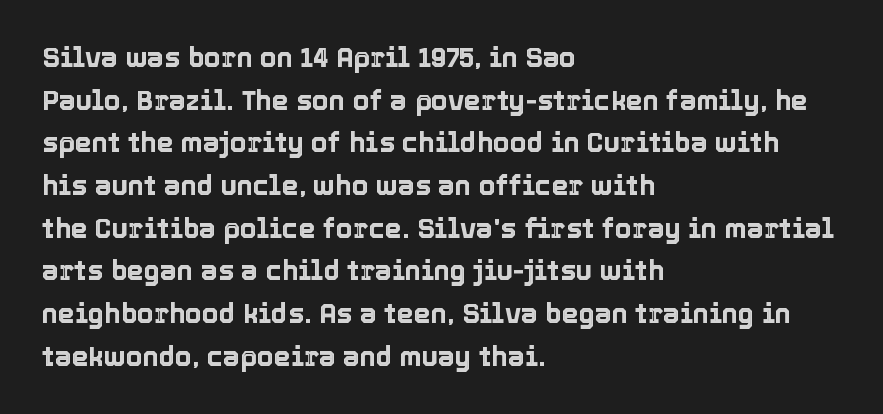
Q: Is the text italic (slanted)? A: No, it is upright.
Q: Is the text underlined? A: No.
Q: How is the paragraph aligned? A: Left-aligned.
Q: Is the spacing between letters normal or unusually wide? A: Normal.
Q: Is the spacing between lines tight, normal or loose? A: Normal.
